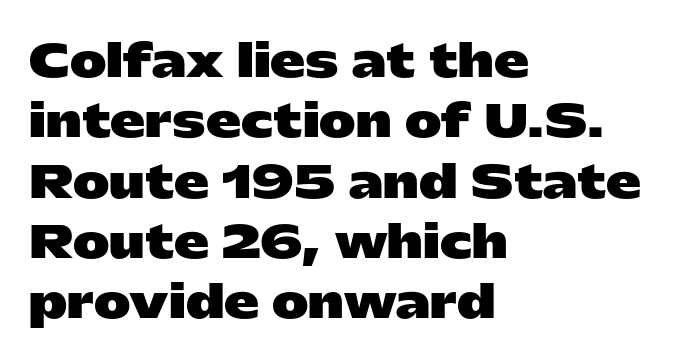
The rendering uses natural spacing where letterforms have individual widths. The compositor pushed each line to the left boundary. Underlining? Definitely not there. Italic: no, the glyphs are upright roman. The glyphs in this specimen are sans serif.
